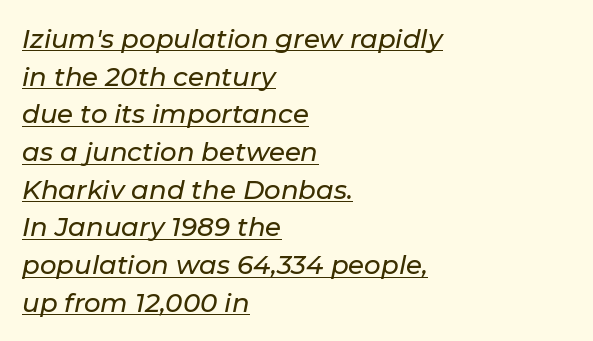
Q: Is the text italic (slanted)? A: Yes, it leans right by about 11 degrees.
Q: Is the text underlined? A: Yes.
Q: How is the paragraph aligned? A: Left-aligned.
Q: Is the spacing between letters normal or unusually wide? A: Normal.
Q: Is the spacing between lines tight, normal or loose? A: Normal.
